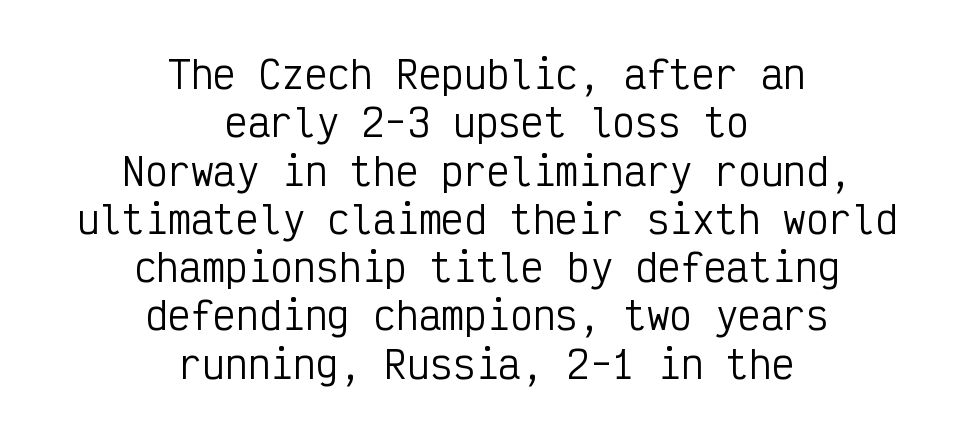
The image shows 38 px regular-weight, condensed sans-serif type, upright, monospaced; set centered, normal line spacing (1.27x), normal letter spacing, not underlined; low stroke contrast and a medium x-height.
